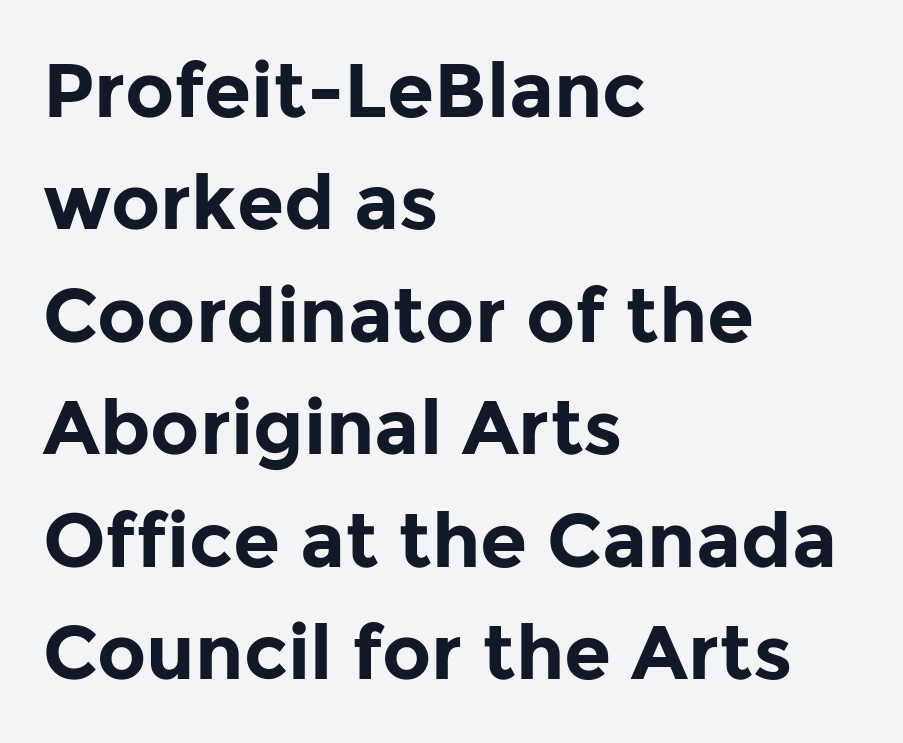
{"serif": "no", "italic": "no", "bold": "yes", "weight": "bold", "width": "normal", "stroke_contrast": "low", "x_height": "medium", "monospaced": "no", "underline": "no", "align": "left", "line_spacing": "normal", "line_spacing_ratio": 1.48, "letter_spacing": "normal", "letter_spacing_em": 0.0, "glyph_px": 76}
